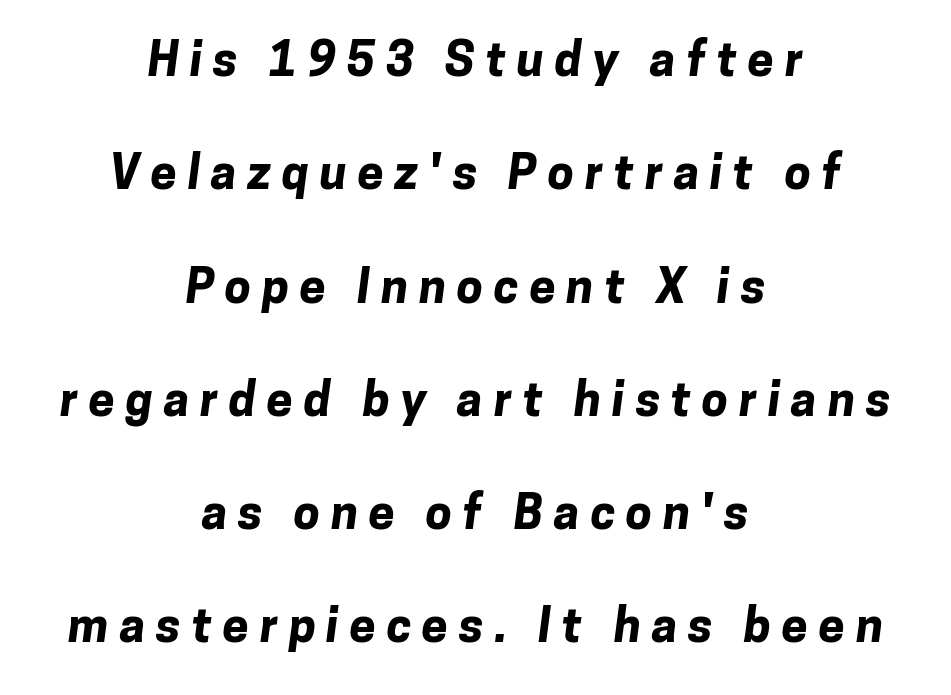
The line-height multiplier appears high, well above default. Clear beneath every line of the passage. Both edges are ragged and mirror each other, which tells us the setting is centered. Students, note that the glyphs here are deliberately spaced far apart. Notice how thick the strokes are: this is what a full bold looks like.
